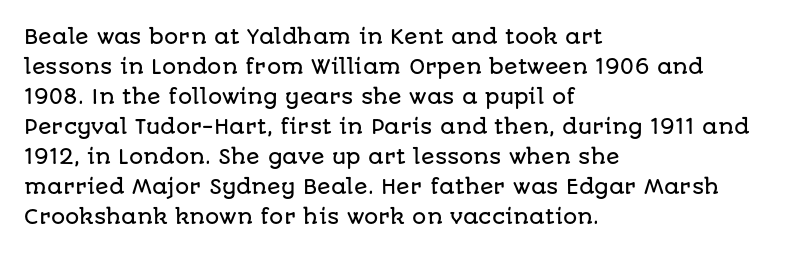
The image shows 20 px text type, upright; set left-aligned, normal line spacing (1.5x), normal letter spacing, not underlined.
